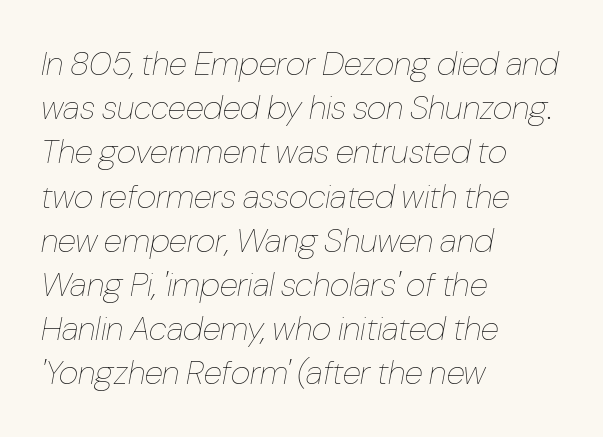
Q: Is the text bold? A: No.
Q: Is the text italic (slanted)? A: Yes, it leans right by about 10 degrees.
Q: Is the text underlined? A: No.
Q: How is the paragraph aligned? A: Left-aligned.
Q: Is the spacing between letters normal or unusually wide? A: Normal.
Q: Is the spacing between lines tight, normal or loose? A: Normal.
Q: Width (condensed, normal, or wide)? A: Condensed.
Q: Stroke contrast? A: Low.
Q: x-height? A: Medium.
Q: Monospaced? A: No.
